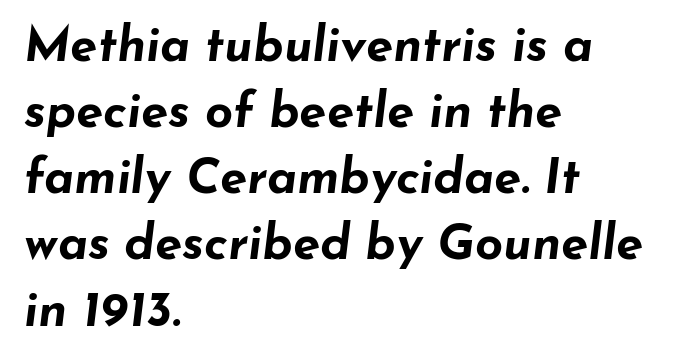
{"italic": "yes", "lean": "right", "slant_degrees": 7, "bold": "yes", "weight": "bold", "width": "wide", "stroke_contrast": "low", "x_height": "small", "monospaced": "no", "underline": "no", "align": "left", "line_spacing": "normal", "line_spacing_ratio": 1.35, "letter_spacing": "normal", "letter_spacing_em": 0.0, "glyph_px": 49}
